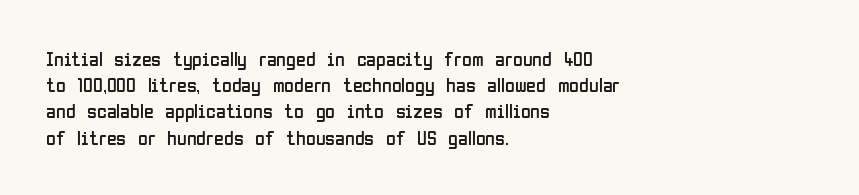
No chunkiness to these letters — they're not bold. Alignment: flush left. Do the letters lean? They stand straight. Horizontal bands of white between lines are of average thickness. Has an underline been added? It has not. Is the letter spacing exaggerated? No — it looks like the ordinary default.
